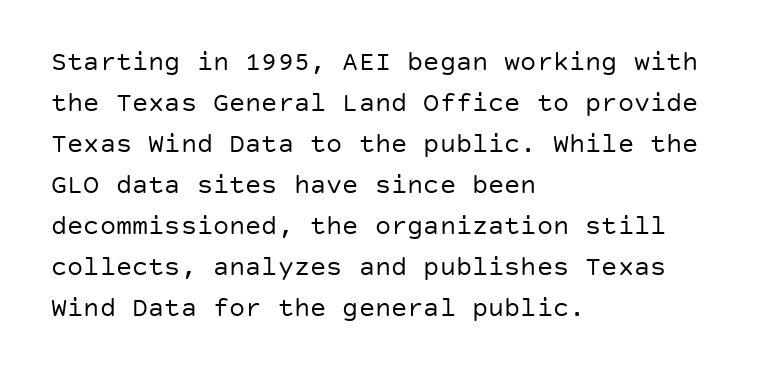
The image shows 27 px text type, upright; set left-aligned, normal line spacing (1.52x), normal letter spacing, not underlined.
